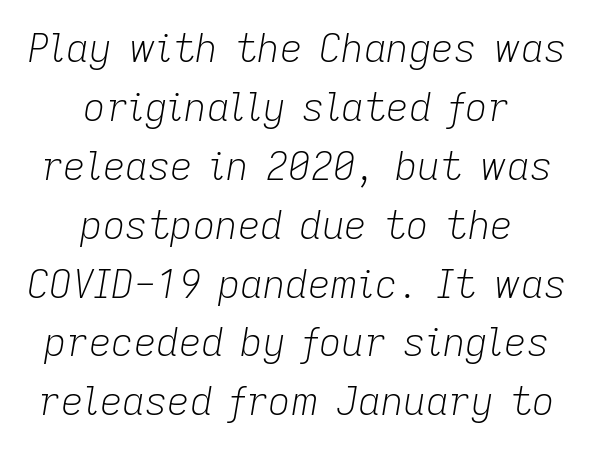
The image shows 39 px light type, italic (leaning right); set centered, normal line spacing (1.51x), normal letter spacing, not underlined; low stroke contrast and a medium x-height.
